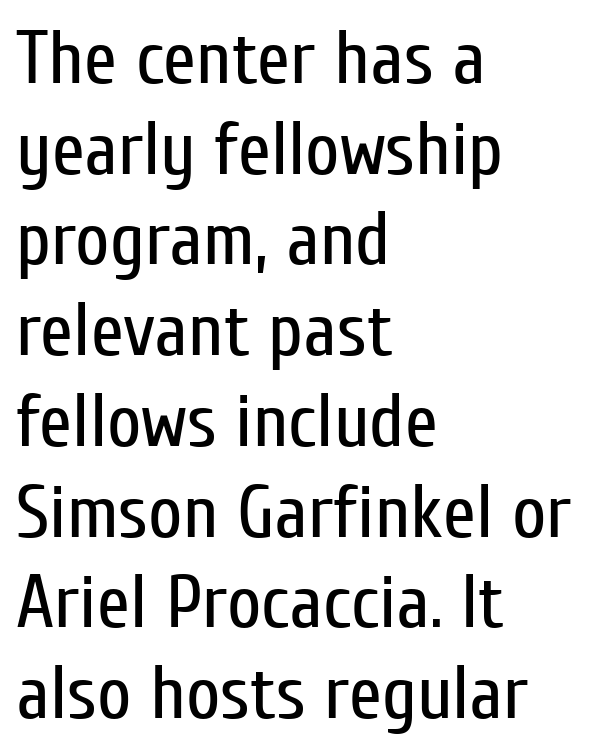
{"serif": "no", "italic": "no", "bold": "no", "weight": "regular", "width": "condensed", "stroke_contrast": "low", "x_height": "medium", "monospaced": "no", "underline": "no", "align": "left", "line_spacing_ratio": 1.21, "letter_spacing": "normal", "letter_spacing_em": 0.0, "glyph_px": 75}
